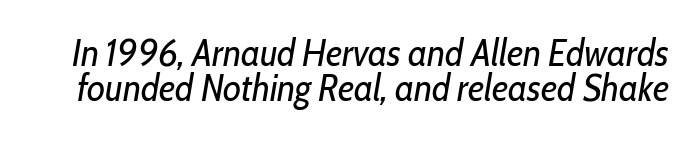
The image shows 37 px regular-weight, condensed type, italic (leaning right); set tight line spacing (0.95x), normal letter spacing, not underlined; low stroke contrast and a medium x-height.
